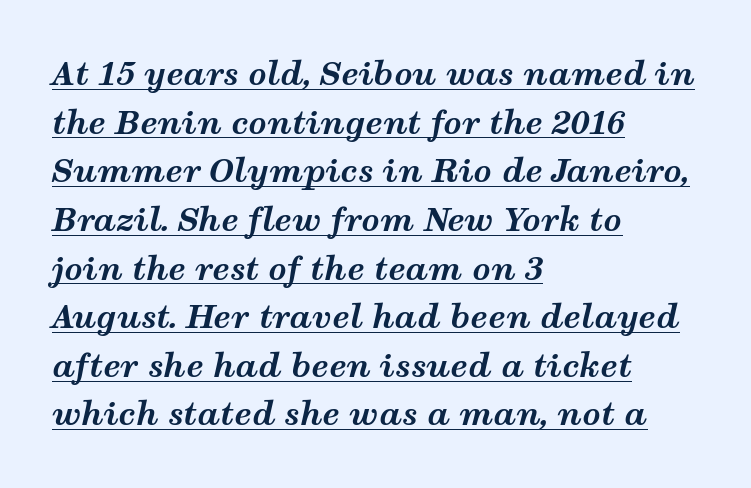
Character widths vary here, with narrow letters taking less room than wide ones. Set as a true bold cut, around the 700 mark. A rule runs beneath these lines of type. Italic: yes, the glyphs are oblique. This sample keeps an unexceptional amount of space between lines. Each word holds together tightly as a unit, with standard inter-letter gaps.
